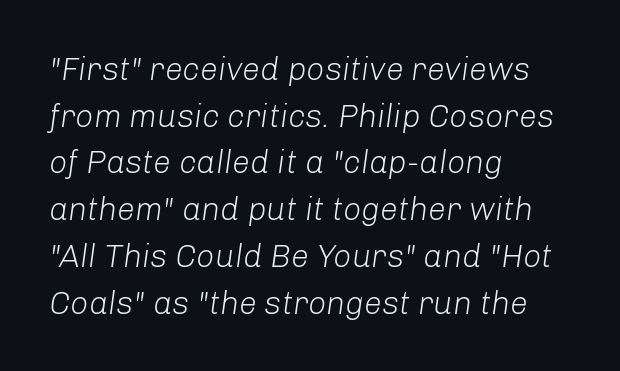
The image shows 32 px light type, italic (leaning right); set left-aligned, normal line spacing (1.46x), normal letter spacing, not underlined; low stroke contrast and a medium x-height.
